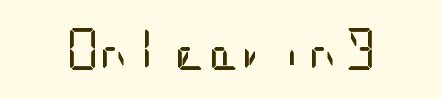
The image shows 41 px regular-weight, condensed sans-serif type, upright; set normal letter spacing, not underlined; low stroke contrast and a large x-height.
